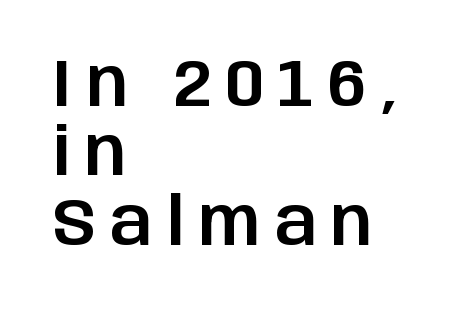
Honestly, there is no underline to notice here at all. This sample uses expanded letter spacing, leaving extra air between glyphs. Ascenders rise straight up at ninety degrees. The text block is weighted toward the left margin, trailing off unevenly rightward. Whoever set this chose condensed vertical rhythm over breathing room.
